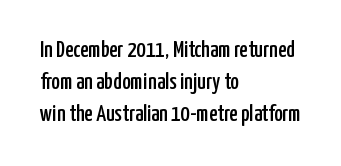
These lines are set flush left with a ragged right edge. Nope, not italic — everything's standing straight. Observe the ordinary spacing: letters are neighbours, not strangers. Vertically, the passage feels balanced, rows spaced as you'd expect. Has an underline been added? It has not.
